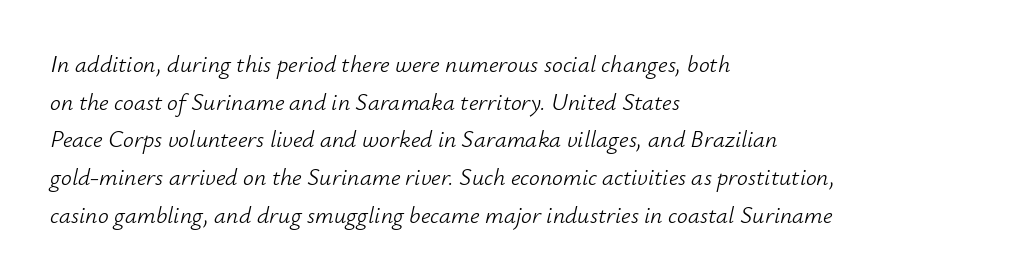
Q: Is the text bold? A: No.
Q: Is the text italic (slanted)? A: Yes, it leans right by about 12 degrees.
Q: Is the text underlined? A: No.
Q: How is the paragraph aligned? A: Left-aligned.
Q: Is the spacing between letters normal or unusually wide? A: Normal.
Q: Is the spacing between lines tight, normal or loose? A: Normal.
